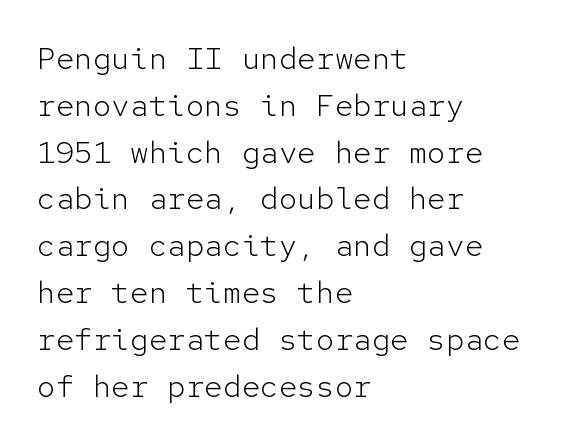
Q: Is the text bold? A: No.
Q: Is the text italic (slanted)? A: No, it is upright.
Q: Is the typeface a serif or a sans-serif typeface? A: Sans-serif.
Q: Is the text underlined? A: No.
Q: How is the paragraph aligned? A: Left-aligned.
Q: Is the spacing between letters normal or unusually wide? A: Normal.
Q: Is the spacing between lines tight, normal or loose? A: Normal.
Q: Width (condensed, normal, or wide)? A: Normal.
Q: Stroke contrast? A: Low.
Q: x-height? A: Medium.
Q: Monospaced? A: Yes.
